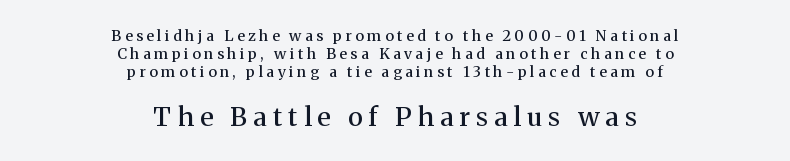
The lettering holds an erect, upright posture throughout. Horizontal alignment here is central, giving a formal, balanced look. Between one letter and the next there's a generous, obvious gap. Is the lower block the larger one? Yes — the lower block carries the bigger type. No word sits above an underline.
